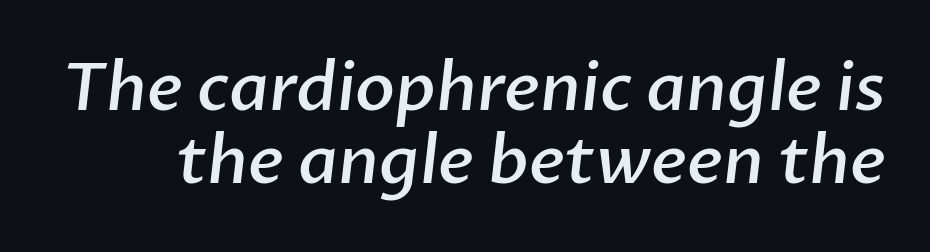
The image shows 66 px semibold sans-serif type; set tight line spacing (1.1x), normal letter spacing, not underlined; low stroke contrast and a medium x-height.
